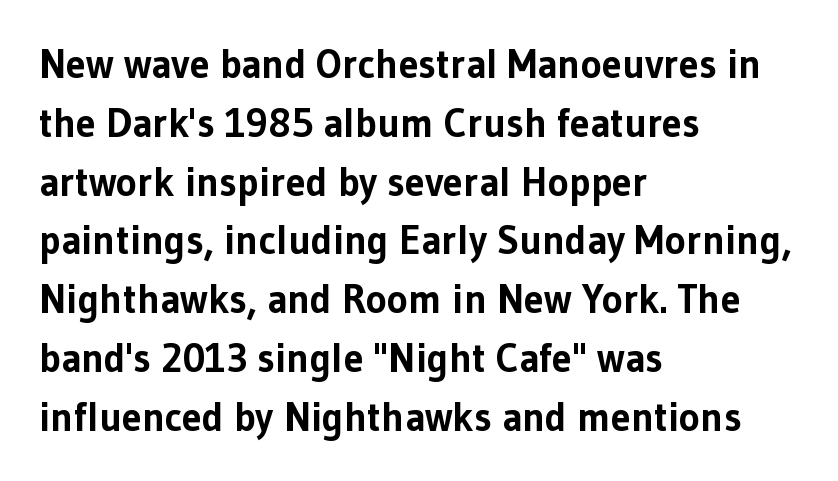
The image shows 40 px bold sans-serif type, upright; set left-aligned, normal line spacing (1.47x), normal letter spacing, not underlined; low stroke contrast and a medium x-height.
